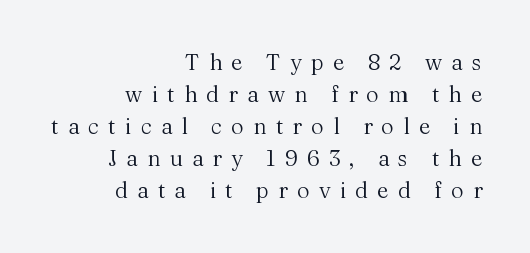
Q: Is the text bold? A: No.
Q: Is the text italic (slanted)? A: No, it is upright.
Q: Is the text underlined? A: No.
Q: How is the paragraph aligned? A: Right-aligned.
Q: Is the spacing between letters normal or unusually wide? A: Unusually wide.
Q: Is the spacing between lines tight, normal or loose? A: Normal.
